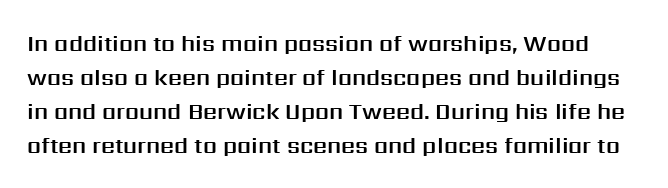
A roman cut, with each character standing at attention. Has an underline been added? It has not. The block of text has a typical density, with ordinary space between rows. How are the letters spaced? Ordinarily, with no added tracking.
